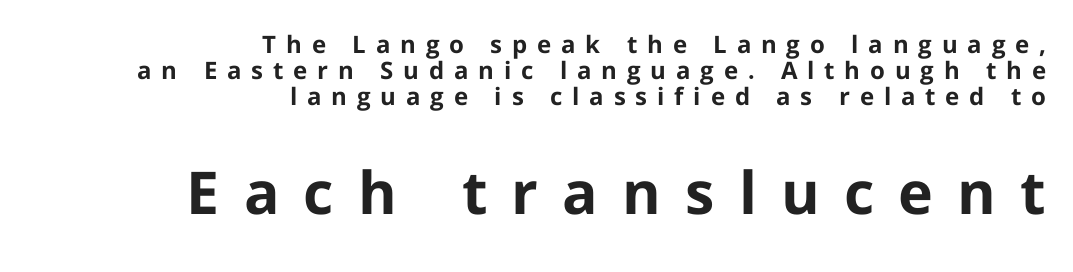
The image shows 59 px bold sans-serif type, upright; set right-aligned, tight line spacing (1.08x), unusually wide letter spacing (+0.41 em), not underlined; the second (bottom) block is 2.46x larger; low stroke contrast and a medium x-height.
